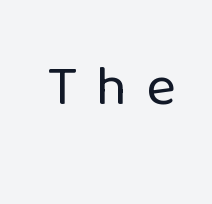
{"serif": "no", "italic": "no", "bold": "no", "weight": "regular", "width": "normal", "stroke_contrast": "low", "x_height": "medium", "monospaced": "no", "underline": "no", "letter_spacing": "wide", "letter_spacing_em": 0.33, "glyph_px": 57}
